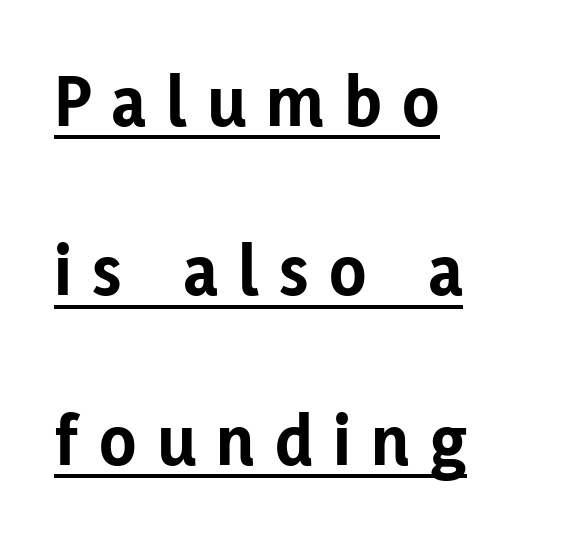
The image shows 75 px bold sans-serif type, upright; set left-aligned, loose line spacing (2.26x), unusually wide letter spacing (+0.27 em), underlined; low stroke contrast and a medium x-height.
